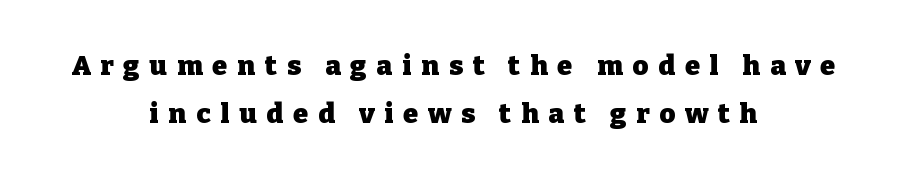
{"italic": "no", "bold": "yes", "underline": "no", "align": "center", "line_spacing_ratio": 1.79, "letter_spacing": "wide", "letter_spacing_em": 0.37, "glyph_px": 27}
